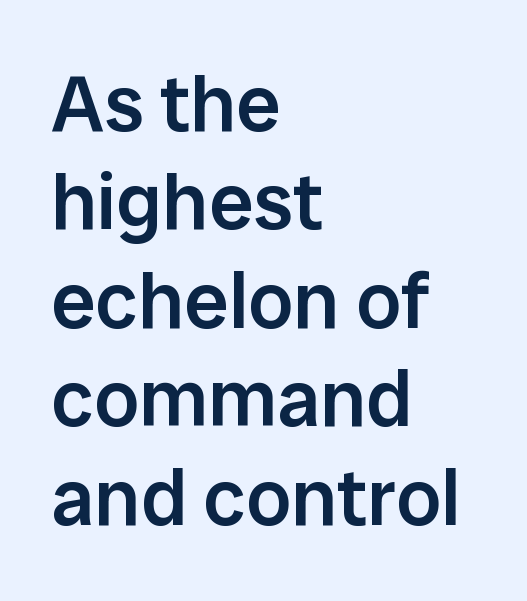
The image shows 80 px semibold sans-serif type, upright; set left-aligned, line spacing 1.23x, normal letter spacing, not underlined; low stroke contrast and a medium x-height.
